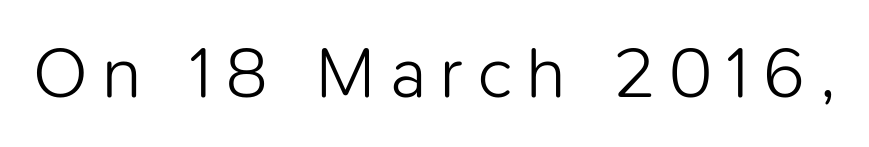
The image shows 72 px light sans-serif type, upright; set unusually wide letter spacing (+0.2 em), not underlined; low stroke contrast and a medium x-height.
